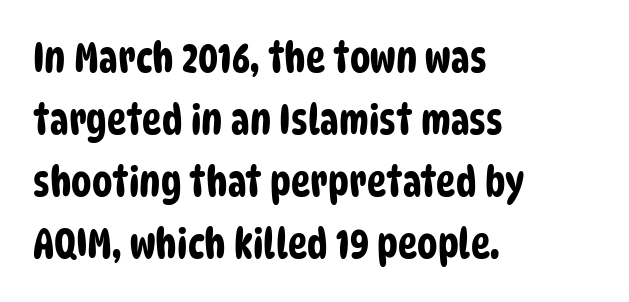
{"serif": "no", "width": "condensed", "stroke_contrast": "low", "x_height": "large", "monospaced": "no", "underline": "no", "align": "left", "line_spacing": "normal", "line_spacing_ratio": 1.51, "letter_spacing": "normal", "letter_spacing_em": 0.0, "glyph_px": 41}
